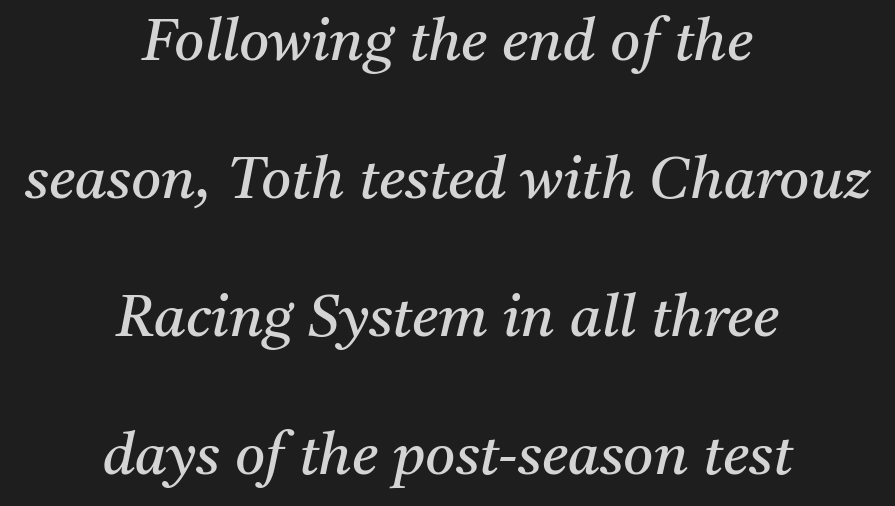
{"serif": "yes", "italic": "yes", "lean": "right", "slant_degrees": 11, "bold": "no", "weight": "regular", "width": "normal", "stroke_contrast": "medium", "x_height": "medium", "monospaced": "no", "underline": "no", "align": "center", "line_spacing": "loose", "line_spacing_ratio": 2.38, "letter_spacing": "normal", "letter_spacing_em": 0.0, "glyph_px": 58}
